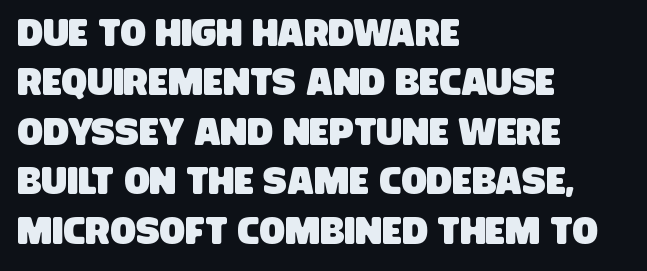
Q: Is the typeface a serif or a sans-serif typeface? A: Sans-serif.
Q: Is the text underlined? A: No.
Q: How is the paragraph aligned? A: Left-aligned.
Q: Is the spacing between letters normal or unusually wide? A: Normal.
Q: Is the spacing between lines tight, normal or loose? A: Normal.
Q: Width (condensed, normal, or wide)? A: Condensed.
Q: Stroke contrast? A: Low.
Q: x-height? A: Large.
Q: Monospaced? A: No.
